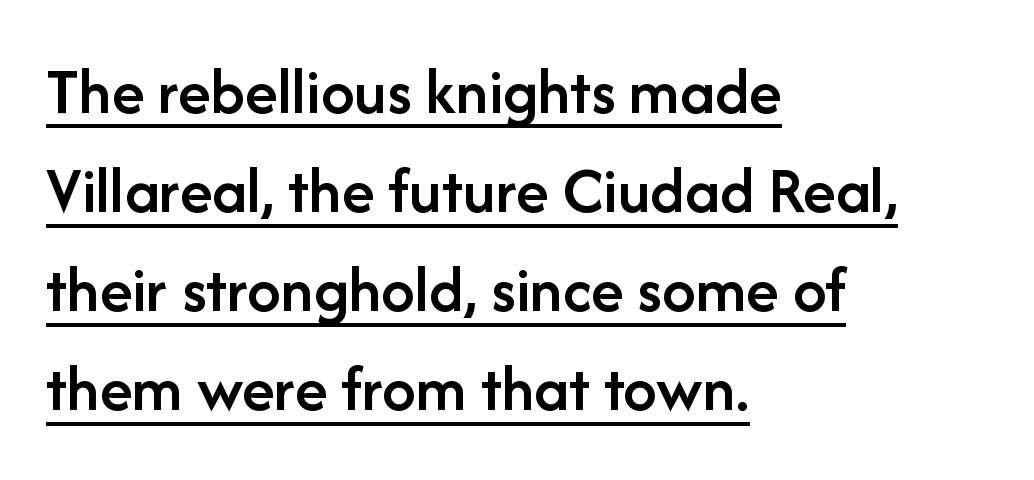
Q: Is the text bold? A: Semi-bold.
Q: Is the text italic (slanted)? A: No, it is upright.
Q: Is the typeface a serif or a sans-serif typeface? A: Sans-serif.
Q: Is the text underlined? A: Yes.
Q: How is the paragraph aligned? A: Left-aligned.
Q: Is the spacing between letters normal or unusually wide? A: Normal.
Q: Is the spacing between lines tight, normal or loose? A: Normal.
Q: Width (condensed, normal, or wide)? A: Normal.
Q: Stroke contrast? A: Low.
Q: x-height? A: Medium.
Q: Monospaced? A: No.
